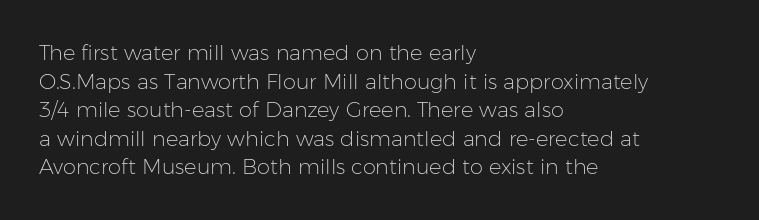
The image shows 21 px text type, upright; set left-aligned, normal line spacing (1.36x), normal letter spacing, not underlined.
